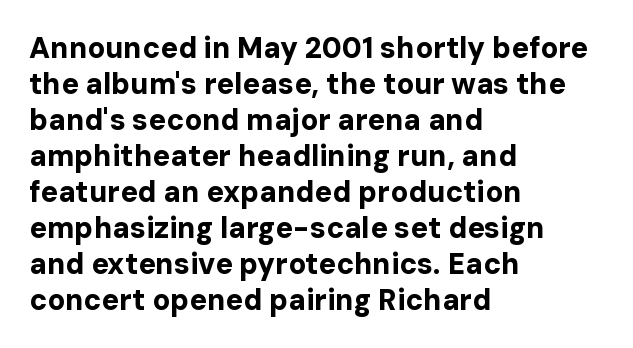
The image shows 29 px bold sans-serif type, upright; set left-aligned, line spacing 1.24x, normal letter spacing, not underlined; low stroke contrast and a medium x-height.
